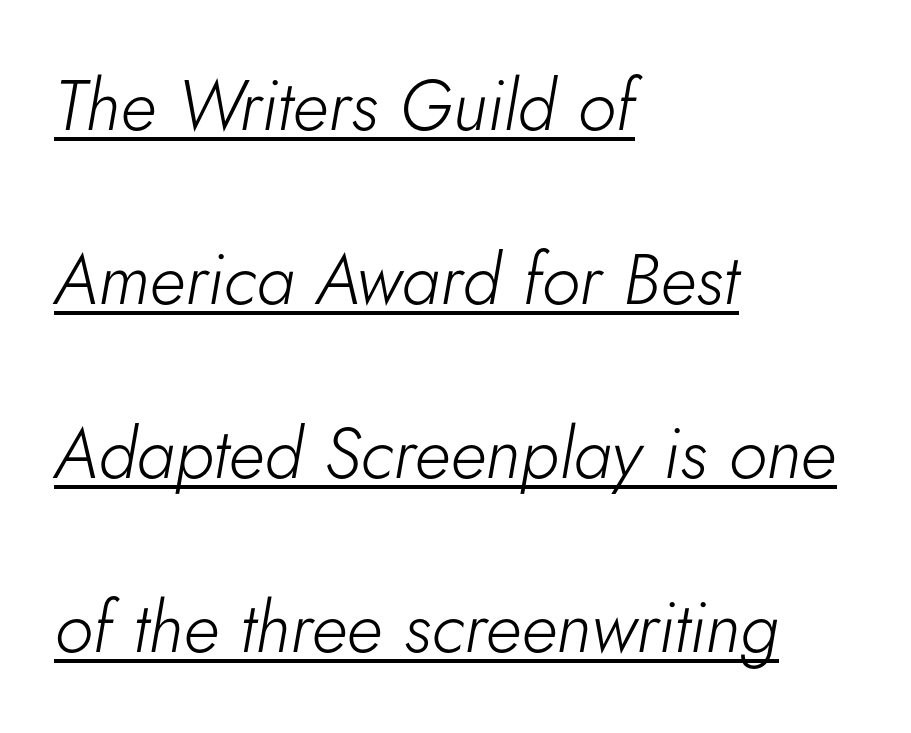
Decoration check: the copy is underlined. You could not count columns in this text — the font is proportionally spaced. Characters are canted at an angle relative to the baseline's perpendicular. Is there much room between lines? Yes — plenty of vertical air separates them. No extra ink here — the face is not bold. The horizontal fit of the characters is conventional and even.
